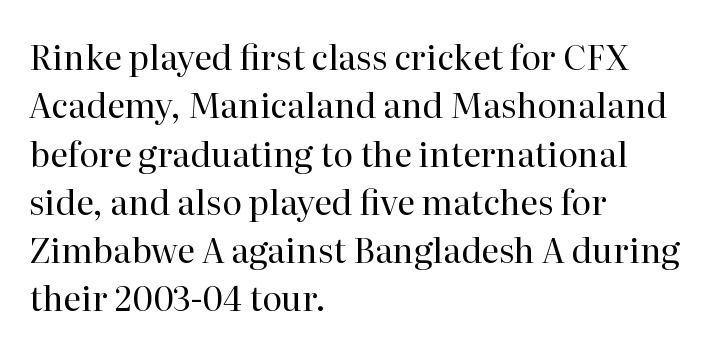
Q: Is the text bold? A: No.
Q: Is the text italic (slanted)? A: No, it is upright.
Q: Is the typeface a serif or a sans-serif typeface? A: Serif.
Q: Is the text underlined? A: No.
Q: How is the paragraph aligned? A: Left-aligned.
Q: Is the spacing between letters normal or unusually wide? A: Normal.
Q: Is the spacing between lines tight, normal or loose? A: Normal.
Q: Width (condensed, normal, or wide)? A: Normal.
Q: Stroke contrast? A: High.
Q: x-height? A: Medium.
Q: Monospaced? A: No.
